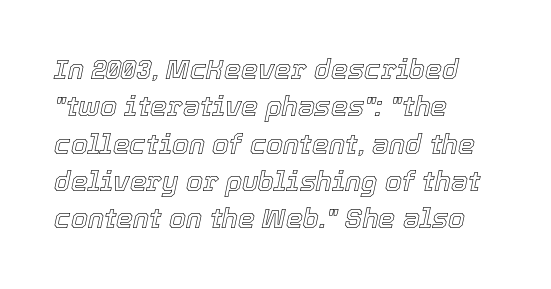
{"italic": "yes", "lean": "right", "slant_degrees": 12, "underline": "no", "align": "left", "line_spacing": "normal", "line_spacing_ratio": 1.38, "letter_spacing": "normal", "letter_spacing_em": 0.0, "glyph_px": 27}
